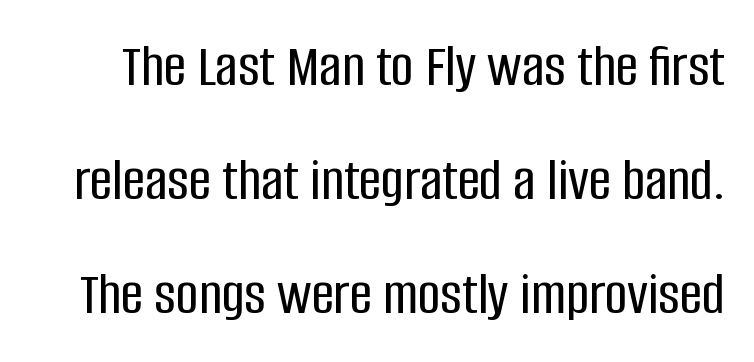
The image shows 62 px condensed sans-serif type, upright; set line spacing 1.84x, normal letter spacing, not underlined; low stroke contrast and a large x-height.
